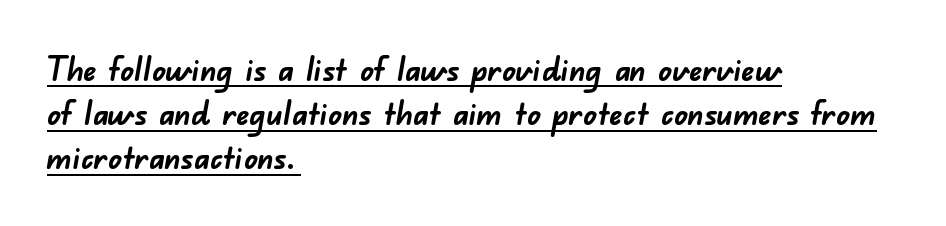
{"serif": "no", "bold": "yes", "weight": "semibold", "width": "normal", "stroke_contrast": "low", "x_height": "small", "monospaced": "no", "underline": "yes", "align": "left", "line_spacing": "normal", "line_spacing_ratio": 1.34, "letter_spacing": "normal", "letter_spacing_em": 0.0, "glyph_px": 33}
